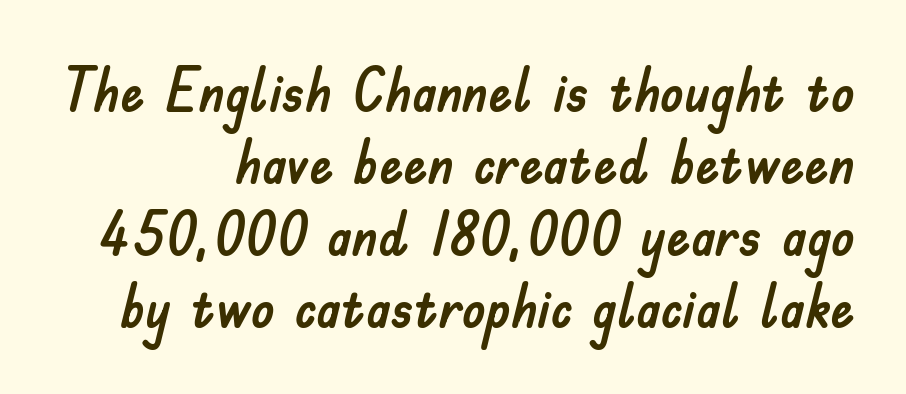
These lines keep a tight, regular rhythm from letter to letter. Nobody drew a line under any word here. This sample has the flowing, uneven cadence of proportional lettering. The text block is weighted toward the right margin, trailing off unevenly leftward. A typesetter would label this face a sans.
